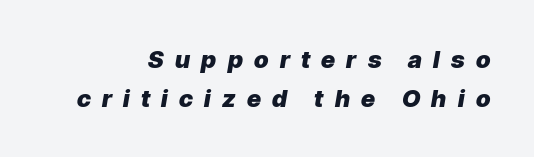
Decoration check: the copy has no underline. Tracking value appears strongly positive — letters spread wide. When letters slant like this, we call the style italic. Summary of vertical rhythm: regular, with standard interline spacing. Notice how the passage keeps a crisp vertical edge on the right only. Weight check: bold — yes, fully.
